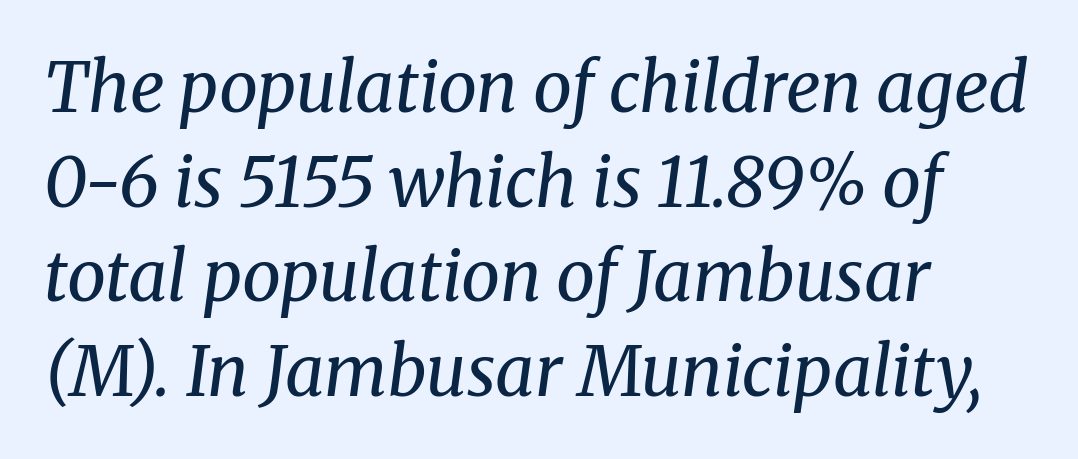
Q: Is the text bold? A: No.
Q: Is the text italic (slanted)? A: Yes, it leans right by about 8 degrees.
Q: Is the typeface a serif or a sans-serif typeface? A: Serif.
Q: Is the text underlined? A: No.
Q: How is the paragraph aligned? A: Left-aligned.
Q: Is the spacing between letters normal or unusually wide? A: Normal.
Q: Is the spacing between lines tight, normal or loose? A: Normal.
Q: Width (condensed, normal, or wide)? A: Normal.
Q: Stroke contrast? A: Medium.
Q: x-height? A: Medium.
Q: Monospaced? A: No.
